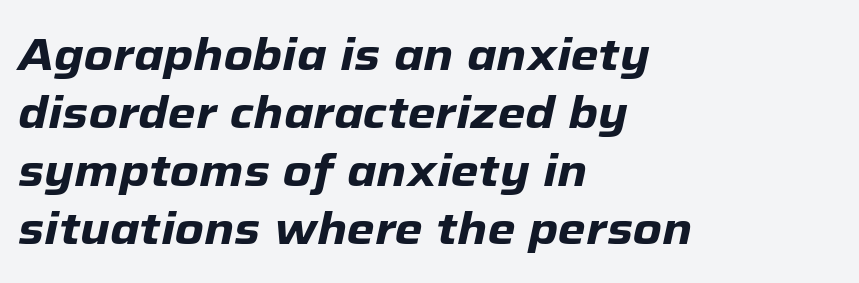
Q: Is the text bold? A: Yes.
Q: Is the text italic (slanted)? A: Yes, it leans right by about 12 degrees.
Q: Is the text underlined? A: No.
Q: How is the paragraph aligned? A: Left-aligned.
Q: Is the spacing between letters normal or unusually wide? A: Normal.
Q: Is the spacing between lines tight, normal or loose? A: Normal.
Q: Width (condensed, normal, or wide)? A: Normal.
Q: Stroke contrast? A: Low.
Q: x-height? A: Medium.
Q: Monospaced? A: No.
